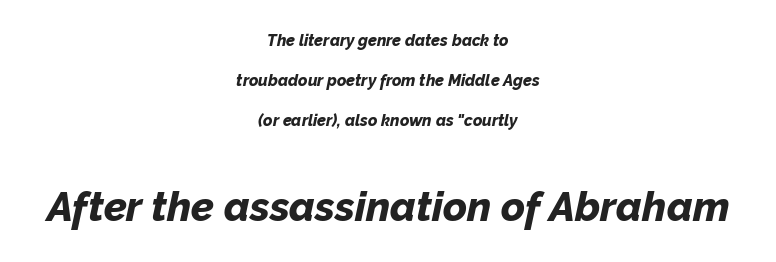
The image shows 41 px bold type, italic (leaning right); set centered, loose line spacing (2.49x), normal letter spacing, not underlined; the second (bottom) block is 2.56x larger; low stroke contrast and a medium x-height.
